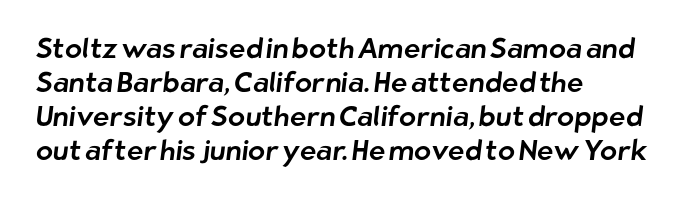
The image shows 28 px sans-serif type; set left-aligned, line spacing 1.21x, normal letter spacing, not underlined; low stroke contrast and a medium x-height.
